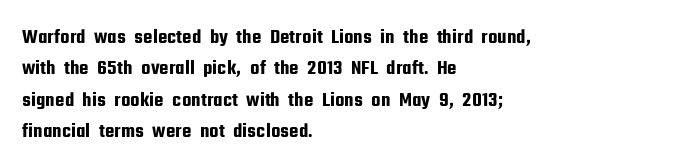
Unmarked baselines from the first word to the last. Every character sits straight up, as roman type does. The lines in this sample share a left origin and differ only in where they stop. Summary of vertical rhythm: regular, with standard interline spacing. Inter-character spacing is left at the font's built-in metrics.
